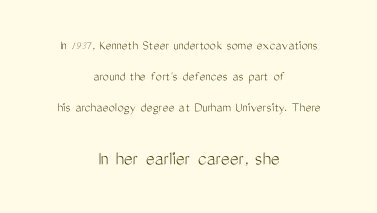
The image shows 21 px text type, upright; set centered, loose line spacing (2.21x), normal letter spacing, not underlined; the second (bottom) block is 1.5x larger.
